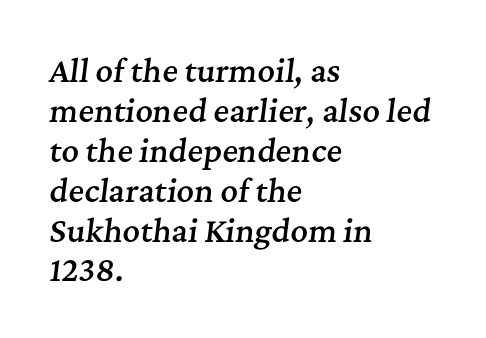
{"serif": "yes", "italic": "yes", "lean": "right", "slant_degrees": 7, "bold": "semi", "weight": "semibold", "width": "normal", "stroke_contrast": "medium", "x_height": "medium", "monospaced": "no", "underline": "no", "align": "left", "line_spacing": "normal", "line_spacing_ratio": 1.33, "letter_spacing": "normal", "letter_spacing_em": 0.0, "glyph_px": 30}
